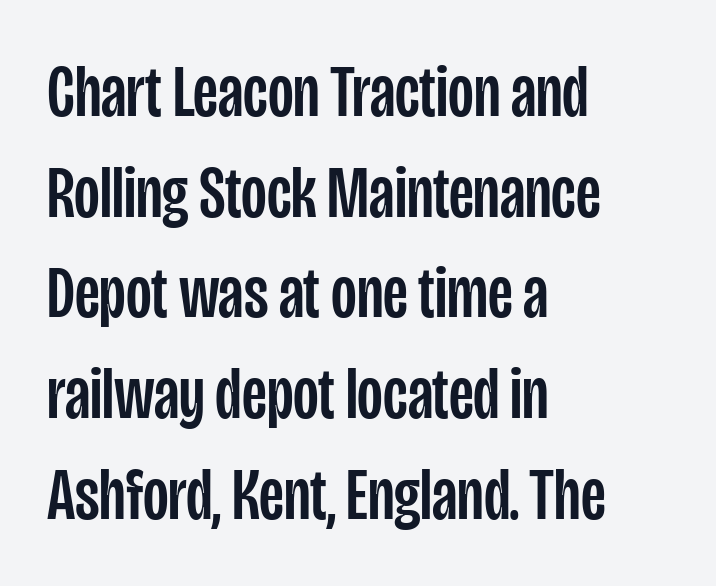
The image shows 74 px condensed sans-serif type, upright; set left-aligned, normal line spacing (1.36x), normal letter spacing, not underlined; low stroke contrast and a large x-height.
